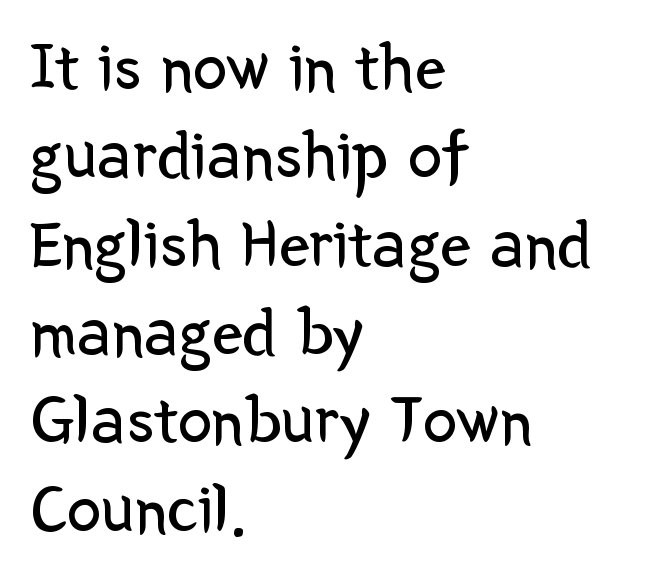
{"serif": "no", "italic": "no", "bold": "no", "weight": "regular", "width": "normal", "stroke_contrast": "low", "x_height": "medium", "monospaced": "no", "underline": "no", "align": "left", "line_spacing": "normal", "line_spacing_ratio": 1.28, "letter_spacing": "normal", "letter_spacing_em": 0.0, "glyph_px": 69}
